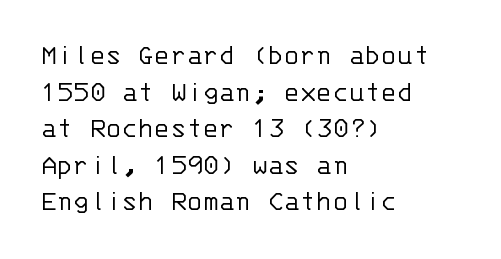
The image shows 30 px light sans-serif type, upright, monospaced; set left-aligned, line spacing 1.22x, normal letter spacing, not underlined; low stroke contrast and a large x-height.
